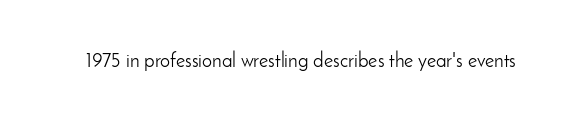
Posture: upright roman. Short note: letters normally spaced. The weight would be labelled regular, book, light, or lighter still. Lines of text with bare space underneath.
